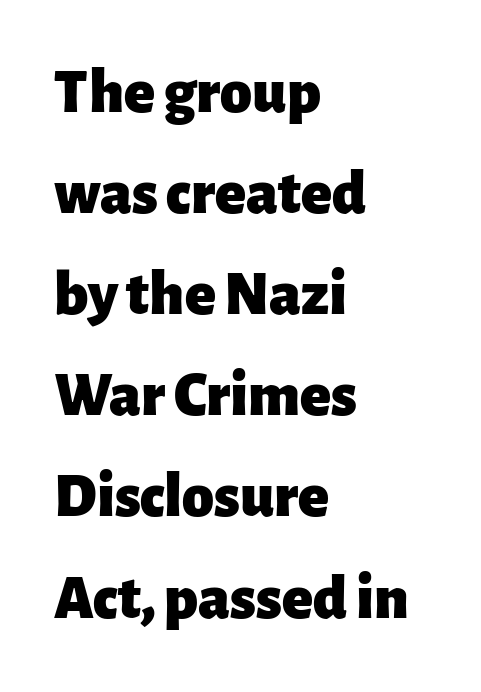
{"serif": "no", "italic": "no", "bold": "yes", "weight": "heavy", "width": "normal", "stroke_contrast": "low", "x_height": "medium", "monospaced": "no", "underline": "no", "align": "left", "line_spacing": "normal", "line_spacing_ratio": 1.58, "letter_spacing": "normal", "letter_spacing_em": 0.0, "glyph_px": 64}
